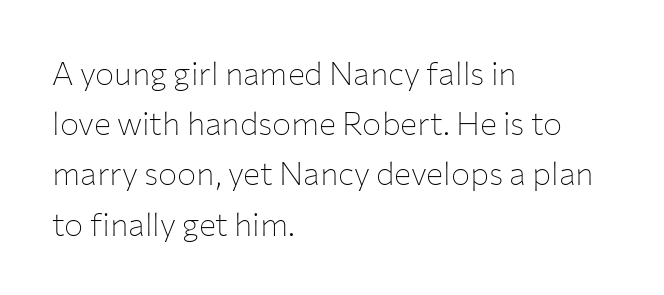
Proportional: the letters do not fall into vertical columns. Does extra space separate the letters? No, they use regular spacing. This sample uses an upright cut, with every glyph sitting square on the baseline. Does the type have serifs? No, each stem ends abruptly. Unmarked baselines from the first word to the last.
